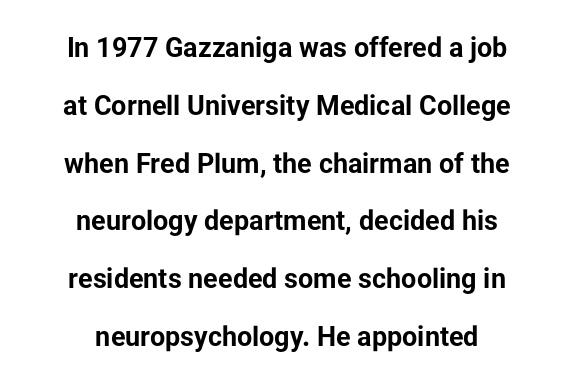
{"italic": "no", "bold": "yes", "underline": "no", "align": "center", "line_spacing": "loose", "line_spacing_ratio": 2.14, "letter_spacing": "normal", "letter_spacing_em": 0.0, "glyph_px": 27}
